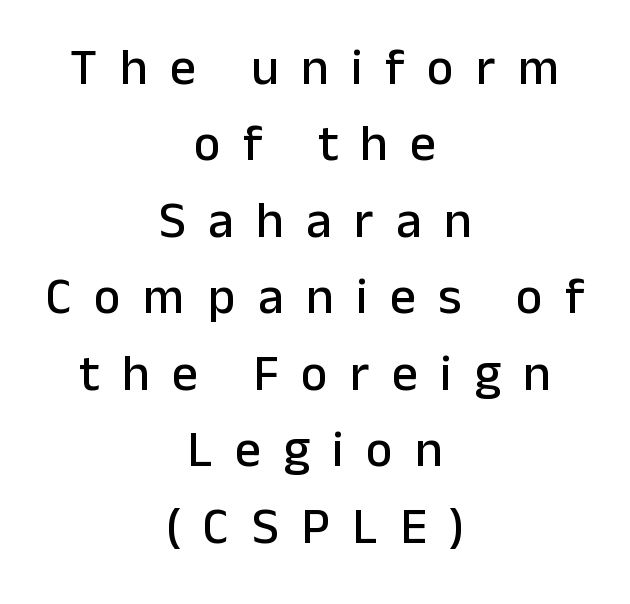
{"serif": "no", "italic": "no", "width": "normal", "stroke_contrast": "low", "x_height": "medium", "monospaced": "no", "underline": "no", "align": "center", "line_spacing": "normal", "line_spacing_ratio": 1.5, "letter_spacing": "wide", "letter_spacing_em": 0.44, "glyph_px": 51}
